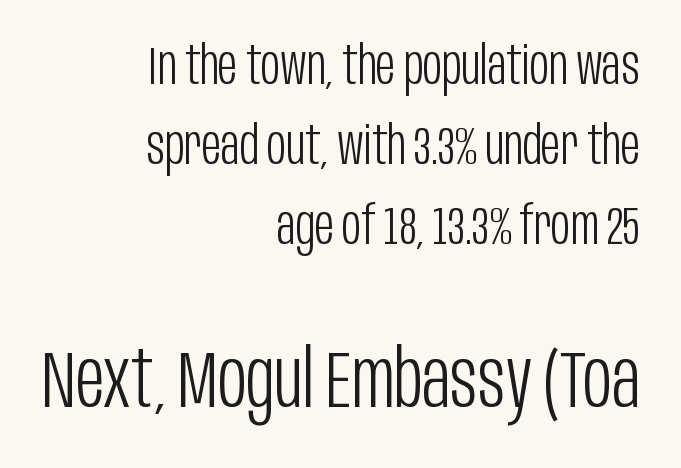
These two chunks differ in scale, with the bottom chunk taking the larger measure. The weight tops out at a normal text grade. Glyph-to-glyph distance matches everyday printed text. These lines are rendered in a variable-pitch font. Quick note: interline space is typical.
